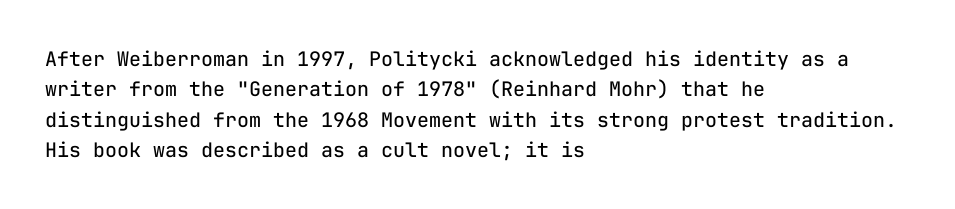
{"italic": "no", "bold": "no", "underline": "no", "align": "left", "line_spacing": "normal", "line_spacing_ratio": 1.52, "letter_spacing": "normal", "letter_spacing_em": 0.0, "glyph_px": 20}
